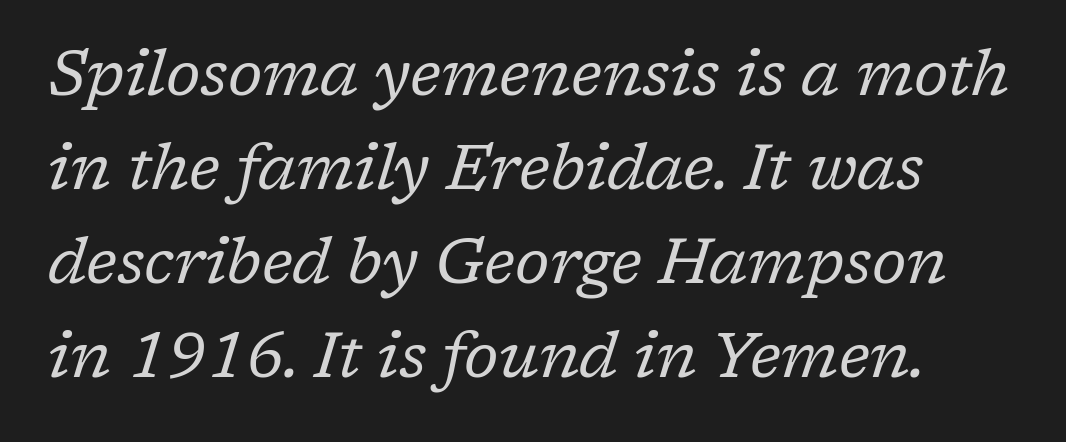
Q: Is the text bold? A: No.
Q: Is the text italic (slanted)? A: Yes, it leans right by about 17 degrees.
Q: Is the typeface a serif or a sans-serif typeface? A: Serif.
Q: Is the text underlined? A: No.
Q: Is the spacing between letters normal or unusually wide? A: Normal.
Q: Is the spacing between lines tight, normal or loose? A: Normal.
Q: Width (condensed, normal, or wide)? A: Normal.
Q: Stroke contrast? A: Low.
Q: x-height? A: Medium.
Q: Monospaced? A: No.
